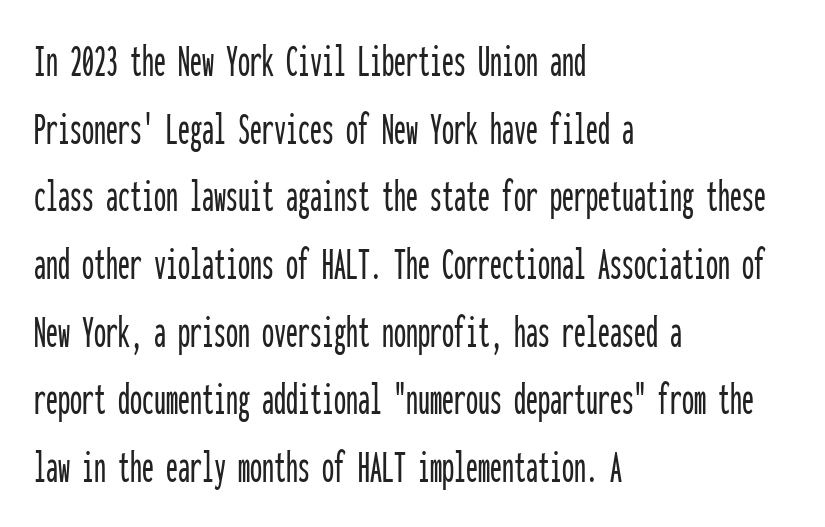
Q: Is the text italic (slanted)? A: No, it is upright.
Q: Is the typeface a serif or a sans-serif typeface? A: Sans-serif.
Q: Is the text underlined? A: No.
Q: How is the paragraph aligned? A: Left-aligned.
Q: Is the spacing between letters normal or unusually wide? A: Normal.
Q: Is the spacing between lines tight, normal or loose? A: Normal.
Q: Width (condensed, normal, or wide)? A: Condensed.
Q: Stroke contrast? A: Low.
Q: x-height? A: Medium.
Q: Monospaced? A: Yes.
